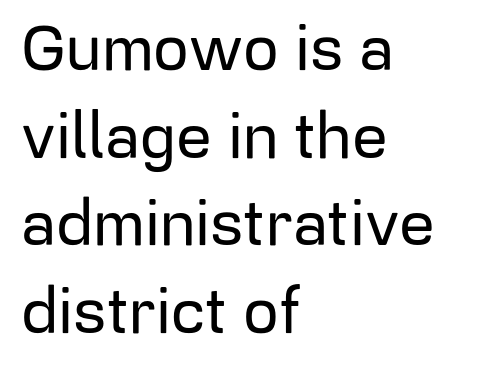
{"serif": "no", "italic": "no", "width": "normal", "stroke_contrast": "low", "x_height": "medium", "monospaced": "no", "underline": "no", "align": "left", "line_spacing": "normal", "line_spacing_ratio": 1.39, "letter_spacing": "normal", "letter_spacing_em": 0.0, "glyph_px": 63}
